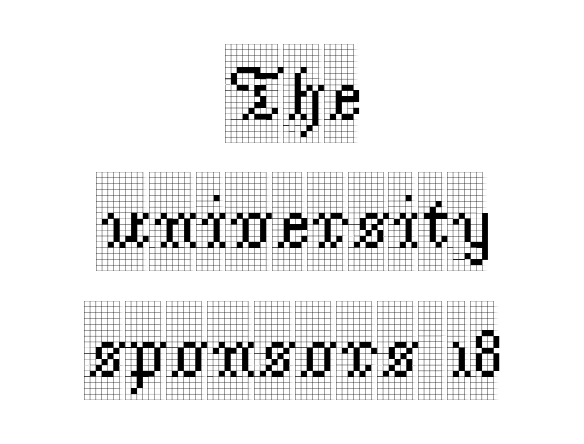
The image shows 76 px condensed serif type, upright; set centered, normal line spacing (1.69x), normal letter spacing, not underlined; a large x-height.
